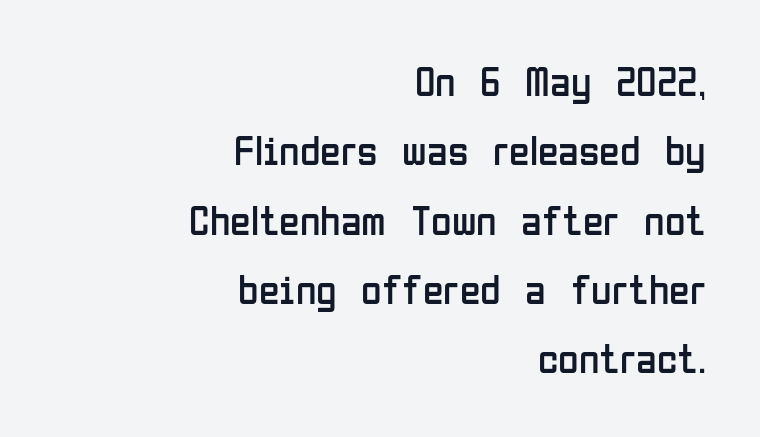
Notice how the stems are strictly vertical — no italics here. The vertical gap from one line to the next is medium. A sans-serif font was chosen for this passage. Beneath every word, the page is bare. The strokes are not fattened; the text isn't bold.
